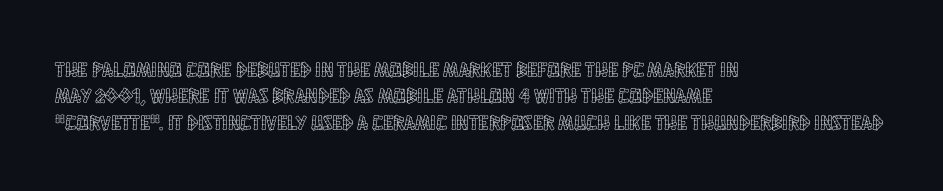
The image shows 21 px text type, upright; set left-aligned, normal line spacing (1.26x), normal letter spacing, not underlined.
